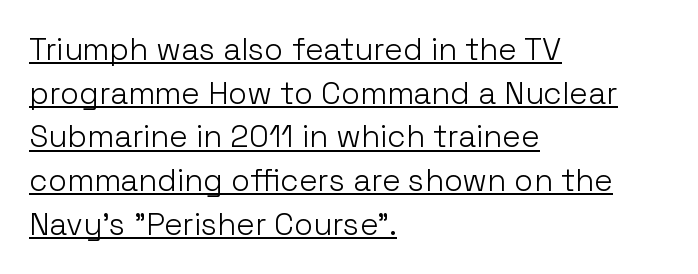
To sum up the face: it is a sans, with no serifs. These lines are rendered in a variable-pitch font. Check the space under the baseline: a stroke is drawn there. This is roman type, the default non-slanted kind. This rendering leaves character spacing at its baseline value. The rendering anchors every line to the left-hand side.
